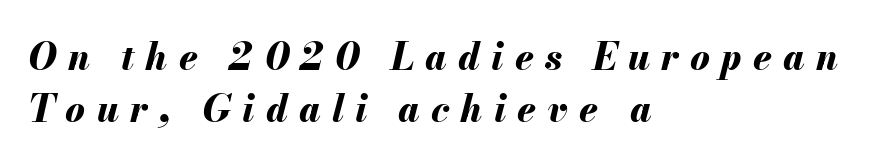
{"italic": "yes", "lean": "right", "slant_degrees": 13, "bold": "yes", "weight": "bold", "width": "normal", "stroke_contrast": "medium", "x_height": "small", "monospaced": "no", "underline": "no", "align": "left", "line_spacing": "normal", "line_spacing_ratio": 1.4, "letter_spacing": "wide", "letter_spacing_em": 0.3, "glyph_px": 37}
